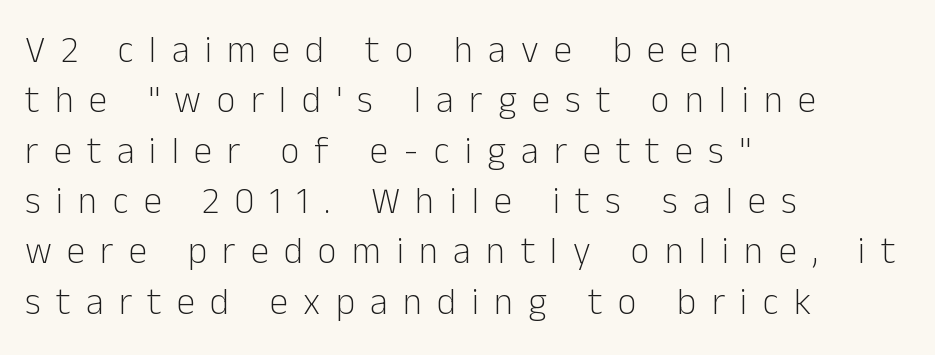
The font family rendered here belongs to the sans-serif group. The letterforms stand isolated, each surrounded by extra space. Descender tails drop into unmarked territory. This sample is left-justified, so line endings fall wherever the words run out.
